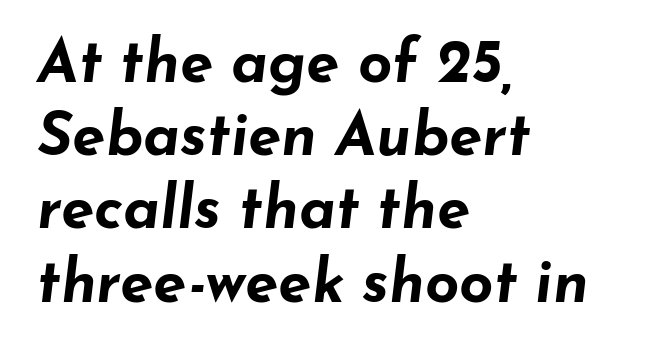
Q: Is the text bold? A: Yes.
Q: Is the text italic (slanted)? A: Yes, it leans right by about 7 degrees.
Q: Is the text underlined? A: No.
Q: How is the paragraph aligned? A: Left-aligned.
Q: Is the spacing between letters normal or unusually wide? A: Normal.
Q: Width (condensed, normal, or wide)? A: Wide.
Q: Stroke contrast? A: Low.
Q: x-height? A: Small.
Q: Monospaced? A: No.
